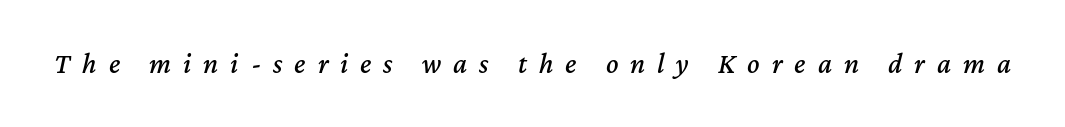
Q: Is the text italic (slanted)? A: Yes, it leans right by about 12 degrees.
Q: Is the text underlined? A: No.
Q: Is the spacing between letters normal or unusually wide? A: Unusually wide.
Q: Width (condensed, normal, or wide)? A: Normal.
Q: Stroke contrast? A: Medium.
Q: x-height? A: Medium.
Q: Monospaced? A: No.
